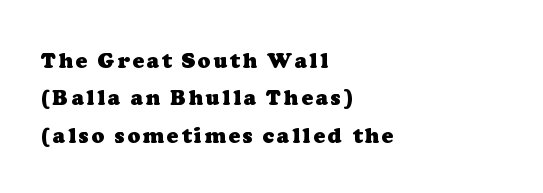
Q: Is the text bold? A: Yes.
Q: Is the text underlined? A: No.
Q: How is the paragraph aligned? A: Left-aligned.
